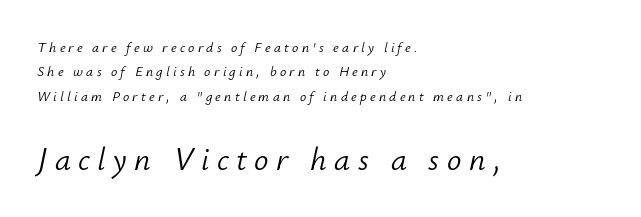
{"italic": "yes", "lean": "right", "slant_degrees": 12, "bold": "no", "weight": "light", "width": "normal", "stroke_contrast": "low", "x_height": "small", "monospaced": "no", "underline": "no", "align": "left", "line_spacing_ratio": 1.74, "letter_spacing": "wide", "letter_spacing_em": 0.23, "larger_block": "second", "size_ratio": 2.29, "glyph_px": 32}
